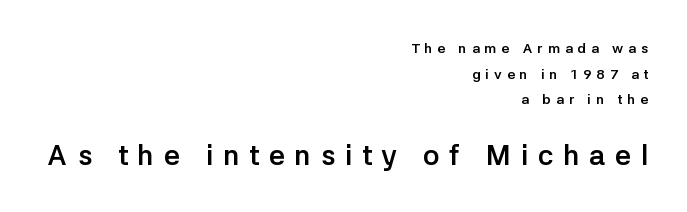
Q: Is the text bold? A: Yes.
Q: Is the text italic (slanted)? A: No, it is upright.
Q: Is the typeface a serif or a sans-serif typeface? A: Sans-serif.
Q: Is the text underlined? A: No.
Q: How is the paragraph aligned? A: Right-aligned.
Q: Is the spacing between letters normal or unusually wide? A: Unusually wide.
Q: Which block of text is set in a larger size, the first (top) or the second (bottom)? A: The second (bottom) one.
Q: Width (condensed, normal, or wide)? A: Normal.
Q: Stroke contrast? A: Low.
Q: x-height? A: Medium.
Q: Monospaced? A: No.
